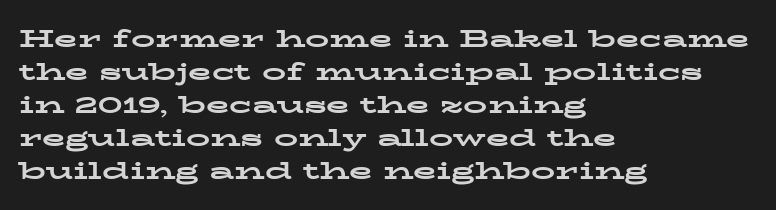
Q: Is the text bold? A: Yes.
Q: Is the text italic (slanted)? A: No, it is upright.
Q: Is the text underlined? A: No.
Q: How is the paragraph aligned? A: Left-aligned.
Q: Is the spacing between letters normal or unusually wide? A: Normal.
Q: Is the spacing between lines tight, normal or loose? A: Normal.
